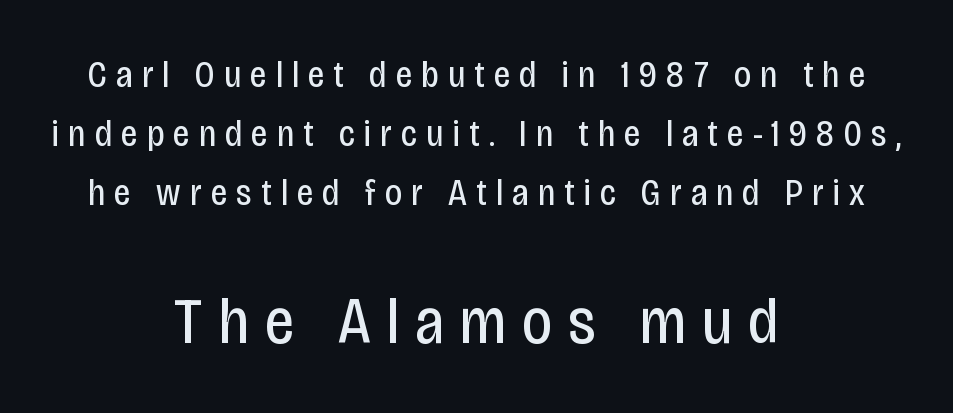
This sample has the flowing, uneven cadence of proportional lettering. A typesetter would label this face a sans. Whoever set this made the second block the dominant, larger element. Is the letter spacing exaggerated? Yes — the characters are pushed far apart.
